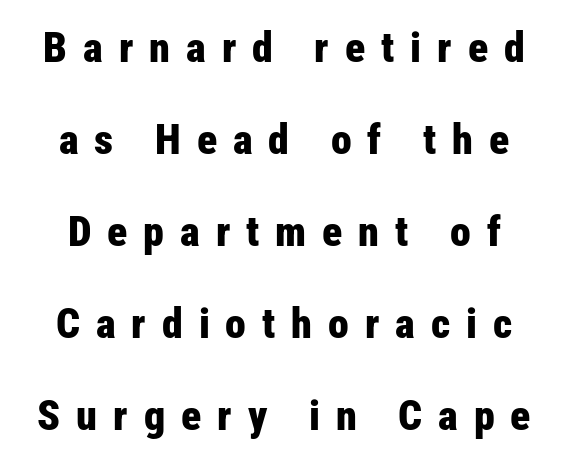
{"serif": "no", "italic": "no", "bold": "yes", "weight": "bold", "width": "condensed", "stroke_contrast": "low", "x_height": "medium", "monospaced": "no", "underline": "no", "line_spacing": "loose", "line_spacing_ratio": 2.19, "letter_spacing": "wide", "letter_spacing_em": 0.38, "glyph_px": 42}
